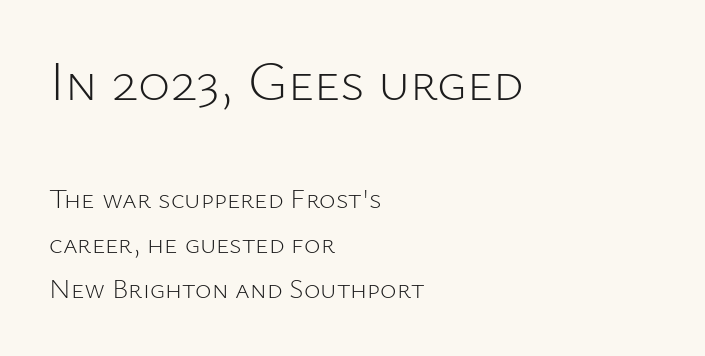
Alignment: flush left. The passage shown has conventional tracking throughout. Every stem runs plumb, perpendicular to the baseline. Anything drawn beneath the words? Only blank space. Scale decreases going downward across the two blocks. If you measured baseline to baseline, you'd find a middling distance.
